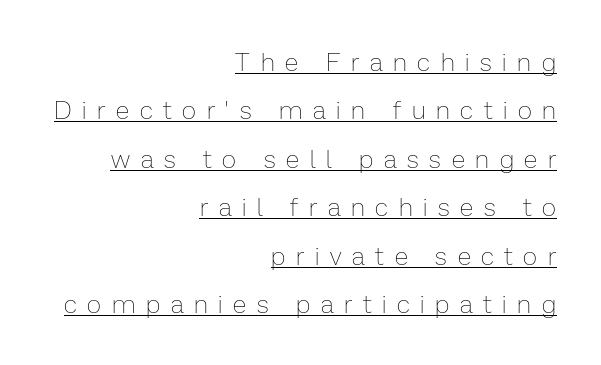
{"italic": "no", "bold": "no", "underline": "yes", "align": "right", "line_spacing": "loose", "line_spacing_ratio": 1.94, "letter_spacing": "wide", "letter_spacing_em": 0.43, "glyph_px": 25}
